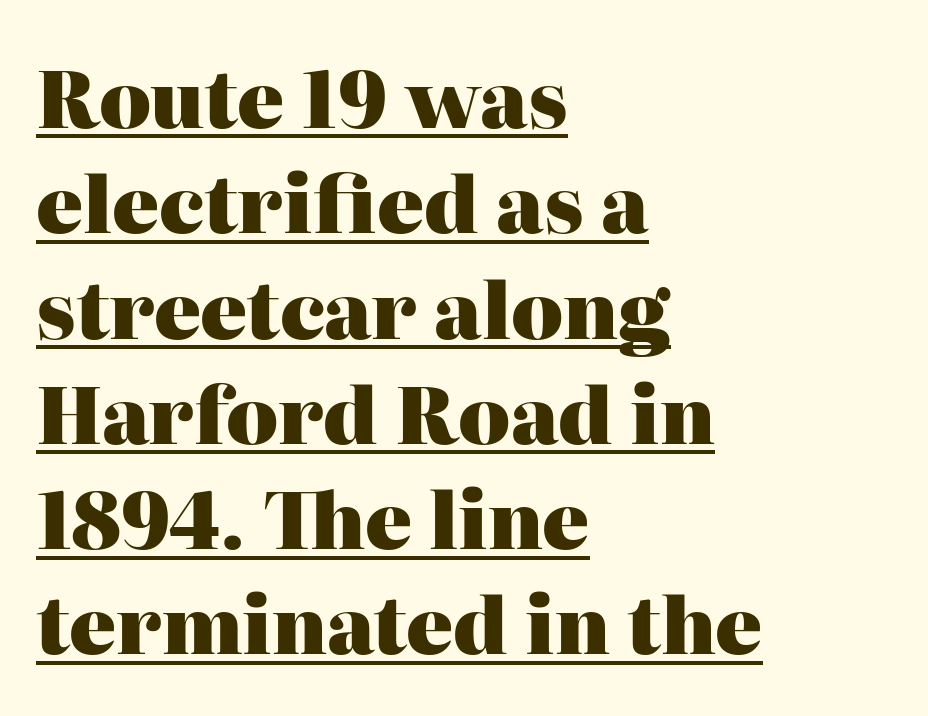
The passage shown is typed in a proportional face where columns would drift. A typesetter would mark this as roman, not italic. Compared with a centered layout, this one pins lines to the left instead. The tracking reads as untouched default to a designer's eye. Leading: standard. What kind of face is this? One with serifs.
